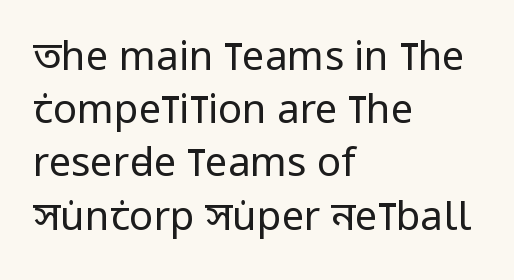
{"serif": "no", "italic": "no", "bold": "no", "weight": "regular", "width": "condensed", "stroke_contrast": "low", "x_height": "large", "monospaced": "no", "underline": "no", "align": "left", "line_spacing": "normal", "line_spacing_ratio": 1.33, "letter_spacing": "normal", "letter_spacing_em": 0.0, "glyph_px": 40}
